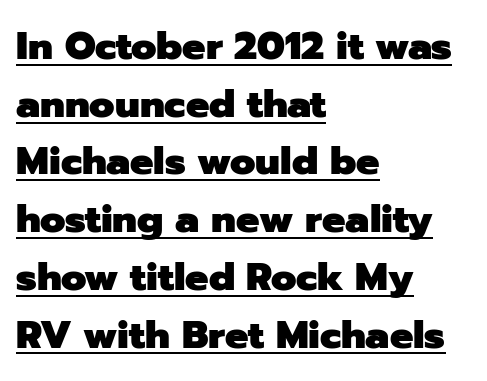
Q: Is the text bold? A: Yes.
Q: Is the text italic (slanted)? A: No, it is upright.
Q: Is the typeface a serif or a sans-serif typeface? A: Sans-serif.
Q: Is the text underlined? A: Yes.
Q: How is the paragraph aligned? A: Left-aligned.
Q: Is the spacing between letters normal or unusually wide? A: Normal.
Q: Is the spacing between lines tight, normal or loose? A: Normal.
Q: Width (condensed, normal, or wide)? A: Normal.
Q: Stroke contrast? A: Low.
Q: x-height? A: Medium.
Q: Monospaced? A: No.
